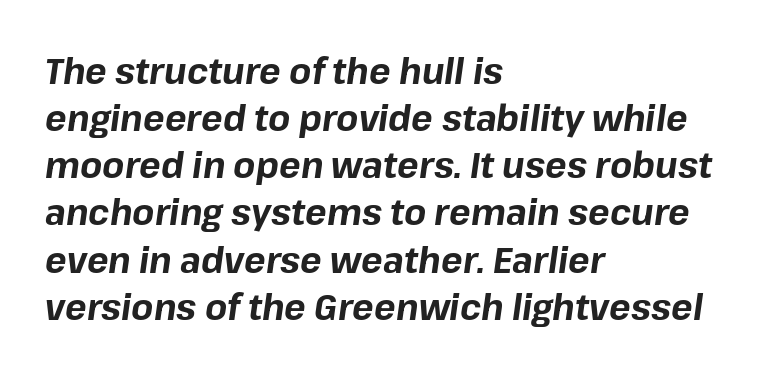
{"italic": "yes", "lean": "right", "slant_degrees": 8, "bold": "yes", "weight": "bold", "width": "normal", "stroke_contrast": "low", "x_height": "medium", "monospaced": "no", "underline": "no", "align": "left", "line_spacing": "normal", "line_spacing_ratio": 1.31, "letter_spacing": "normal", "letter_spacing_em": 0.0, "glyph_px": 36}
